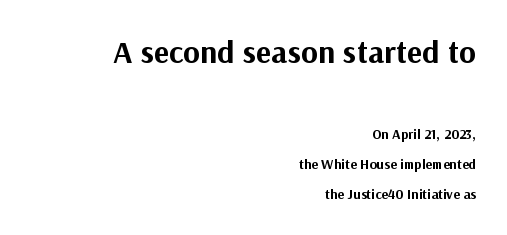
The image shows 32 px bold sans-serif type, upright; set right-aligned, loose line spacing (2.14x), normal letter spacing, not underlined; the first (top) block is 2.29x larger; medium stroke contrast and a medium x-height.
